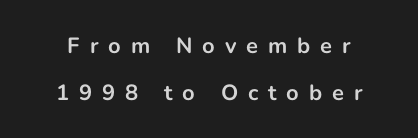
The image shows 22 px bold type, upright; set loose line spacing (2.13x), unusually wide letter spacing (+0.45 em), not underlined.
